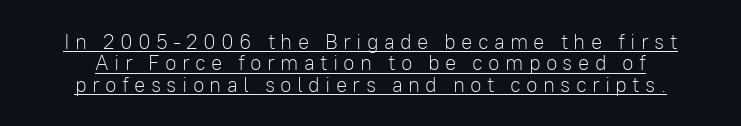
{"italic": "no", "bold": "no", "underline": "yes", "line_spacing": "tight", "line_spacing_ratio": 1.02, "letter_spacing": "wide", "letter_spacing_em": 0.25, "glyph_px": 21}
